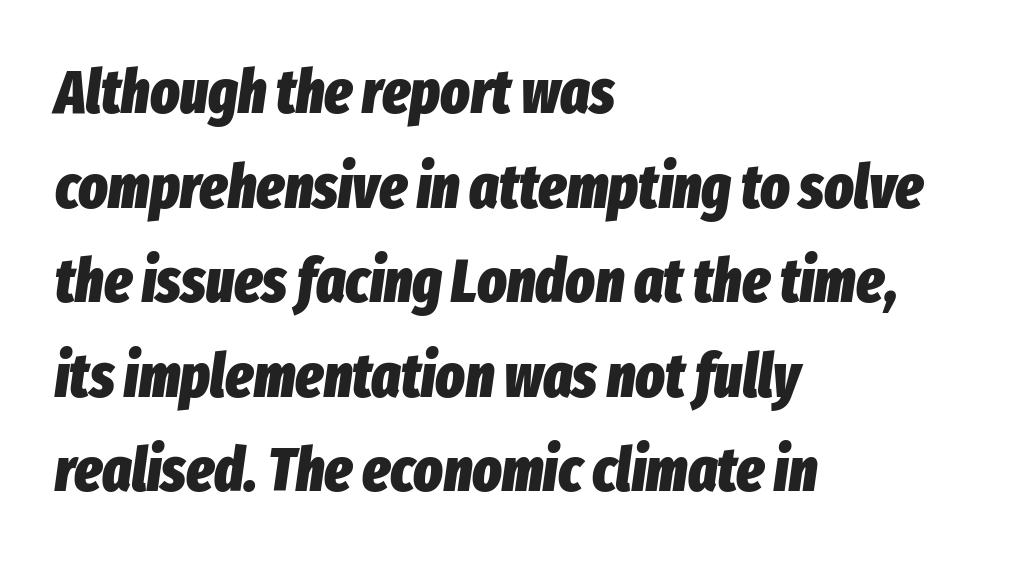
{"italic": "yes", "lean": "right", "slant_degrees": 8, "bold": "yes", "weight": "heavy", "width": "condensed", "stroke_contrast": "low", "x_height": "medium", "monospaced": "no", "underline": "no", "align": "left", "line_spacing": "normal", "line_spacing_ratio": 1.55, "letter_spacing": "normal", "letter_spacing_em": 0.0, "glyph_px": 61}
